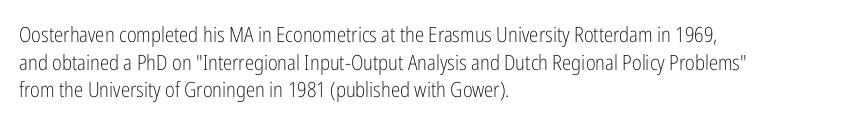
Teacher's note: observe the even left margin — that is flush-left alignment. The line texture is even and compact thanks to regular tracking. The lettering stays uniformly vertical, giving the passage a roman look. The baseline area is clear.
